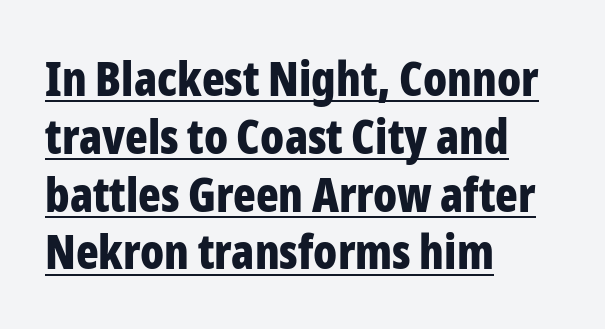
Grotesque or geometric, the face here clearly has no serifs. Ascenders rise straight up at ninety degrees. Nobody touched the tracking dial on this one. The passage is arranged the way most books set body copy — flush left. Underlined type.
